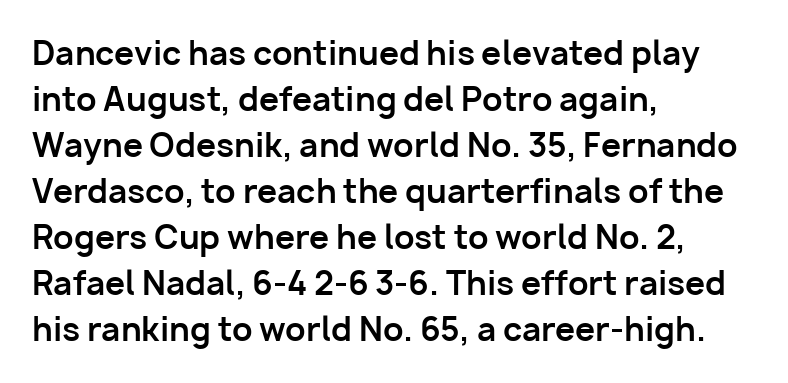
This sample uses a sans-serif face. Nothing unusual about the tracking: characters are spaced as the font intends. The specimen reads as upright at a glance. Descenders hang freely into open space. Spacing verdict: proportional, widths tailored to each character. Is the block centered? No — it sits flush against the left margin.
